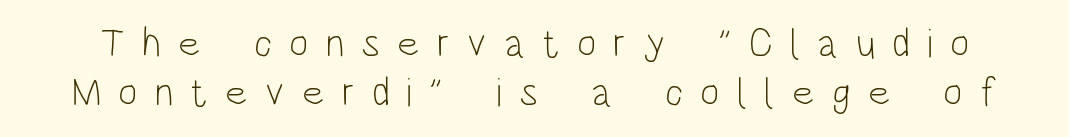
Here the glyphs are tracked loosely, breaking word shapes into spaced letters. The specimen omits any rule beneath the text block's lines. Is this a fixed-width face? No — the glyphs have proportional, varying widths. The rendering shows plain stroke endings on the letterforms — a sans-serif design. The weight tops out at a normal text grade. Italic: no, the glyphs are upright roman.
